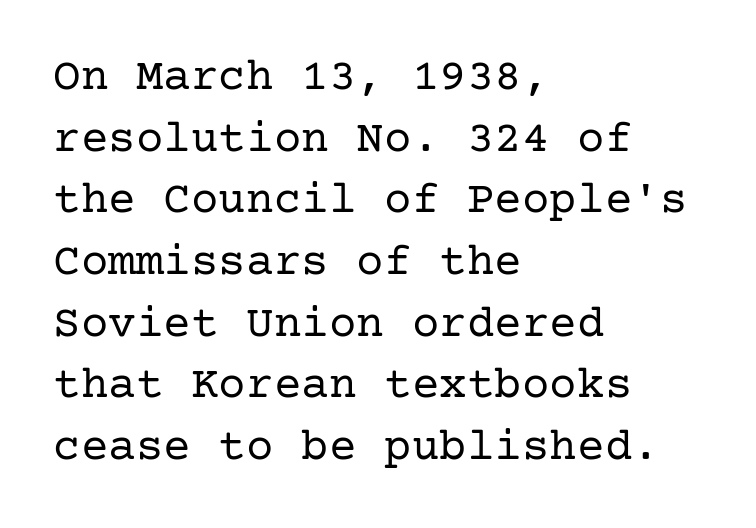
The image shows 46 px regular-weight serif type, upright; set left-aligned, normal line spacing (1.34x), normal letter spacing, not underlined; low stroke contrast and a medium x-height.
